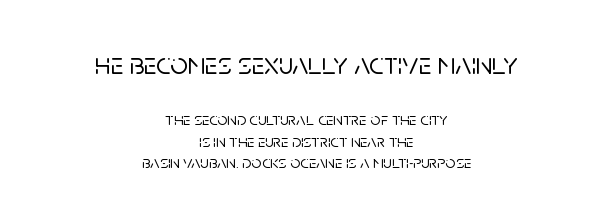
{"serif": "no", "italic": "no", "width": "normal", "stroke_contrast": "low", "x_height": "large", "monospaced": "no", "underline": "no", "align": "center", "line_spacing_ratio": 1.2, "letter_spacing": "normal", "letter_spacing_em": 0.0, "larger_block": "first", "size_ratio": 1.72, "glyph_px": 31}
